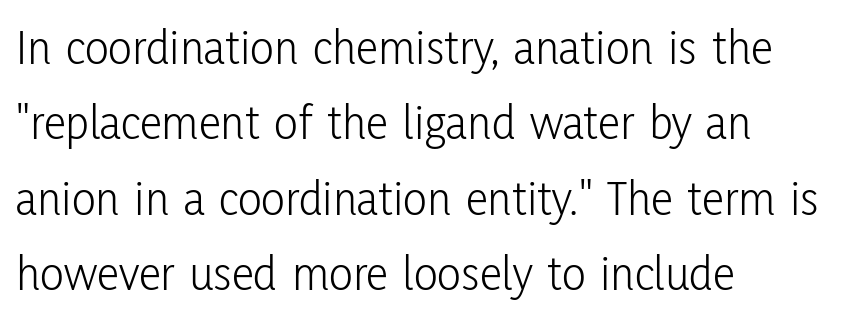
The image shows 50 px light, condensed sans-serif type, upright; set left-aligned, normal line spacing (1.51x), normal letter spacing, not underlined; low stroke contrast and a medium x-height.
